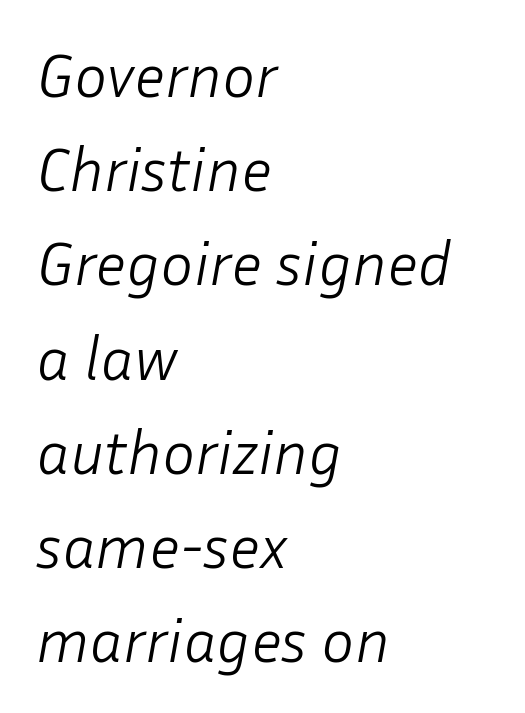
The space between consecutive lines is moderate. Characters are canted at an angle relative to the baseline's perpendicular. The passage is arranged the way most books set body copy — flush left. Descenders are the only things crossing below the line. No extra ink here — the face is not bold.
